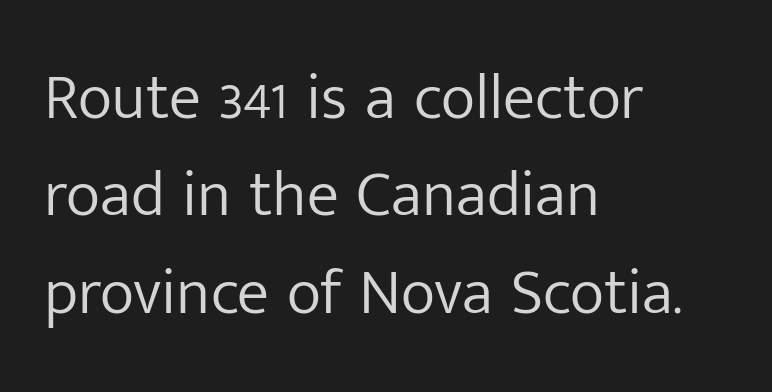
The image shows 65 px light sans-serif type, upright; set left-aligned, normal line spacing (1.5x), normal letter spacing, not underlined; low stroke contrast and a medium x-height.
